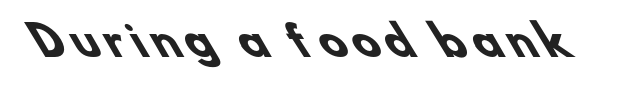
{"serif": "no", "bold": "yes", "weight": "heavy", "width": "normal", "stroke_contrast": "low", "x_height": "small", "monospaced": "no", "underline": "no", "glyph_px": 40}
